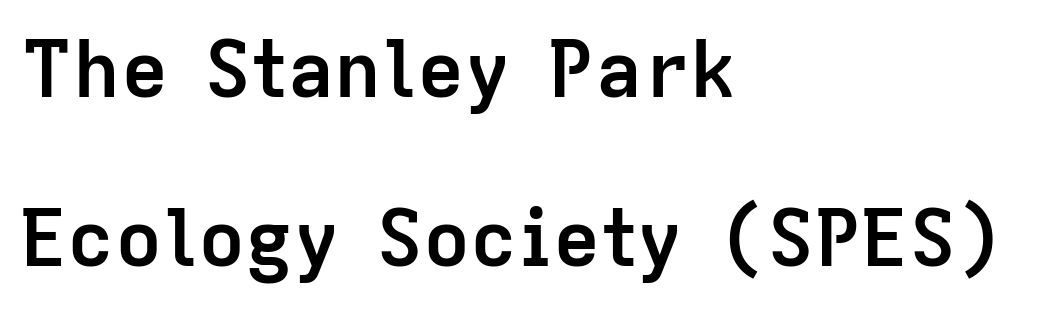
Every row of glyphs begins at an identical x-position on the left. The letterforms sit shoulder to shoulder at normal distance. Does the type have serifs? No, each stem ends abruptly. The lettering stays uniformly vertical, giving the passage a roman look. What's the leading like? Stretched, with rows far apart. Heavy-handed strokes throughout: this text is bold.
